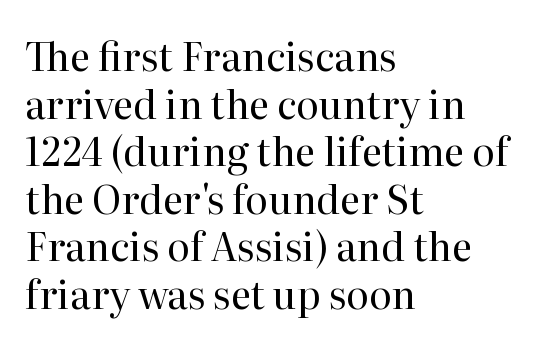
{"serif": "yes", "italic": "no", "bold": "no", "weight": "regular", "width": "normal", "stroke_contrast": "high", "x_height": "medium", "monospaced": "no", "underline": "no", "align": "left", "line_spacing_ratio": 1.22, "letter_spacing": "normal", "letter_spacing_em": 0.0, "glyph_px": 39}
